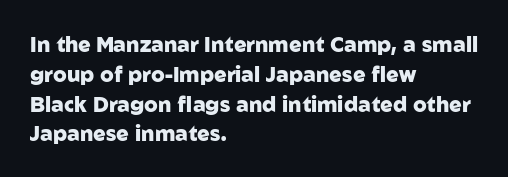
A bare baseline throughout the passage. Heavy-handed strokes throughout: this text is bold. Style check: upright. The setting favours the left margin, as ordinary paragraphs usually do. How are the letters spaced? Ordinarily, with no added tracking.
